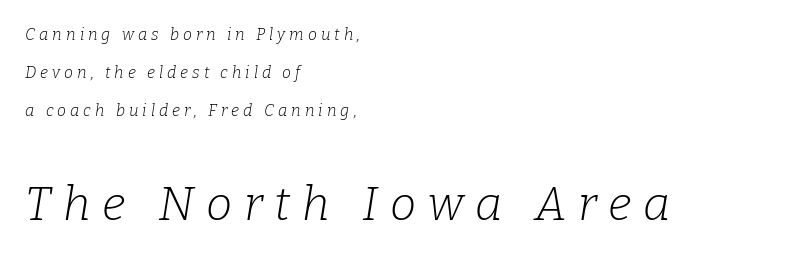
Unlike a clean sans, this face finishes its strokes with serifs. A typesetter would call this proportional, since set widths differ per character. The area under the type is left untouched. How would I describe the line gaps? Wide and relaxed. There's an unmistakable incline to the writing here.
